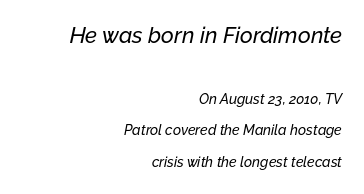
The image shows 22 px text type, italic (leaning right); set right-aligned, loose line spacing (2.27x), normal letter spacing, not underlined; the first (top) block is 1.57x larger.
